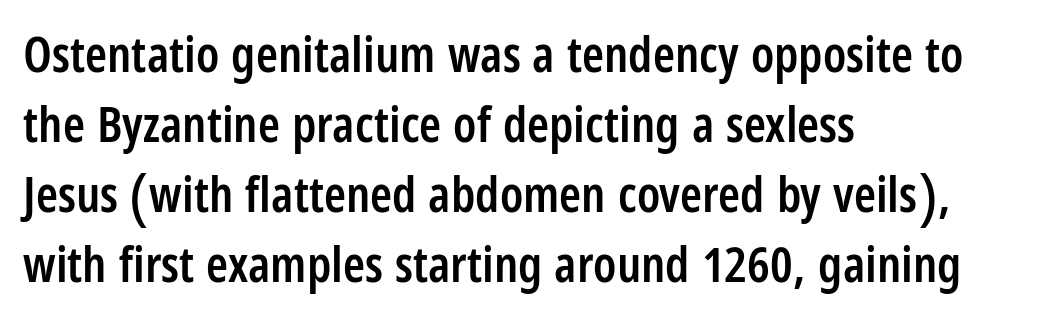
The image shows 50 px semibold, condensed sans-serif type, upright; set left-aligned, normal line spacing (1.4x), normal letter spacing, not underlined; low stroke contrast and a large x-height.
